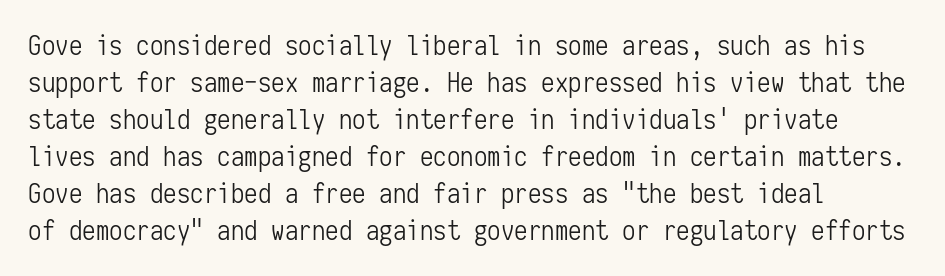
The image shows 27 px text type, upright; set left-aligned, normal line spacing (1.37x), normal letter spacing, not underlined.
